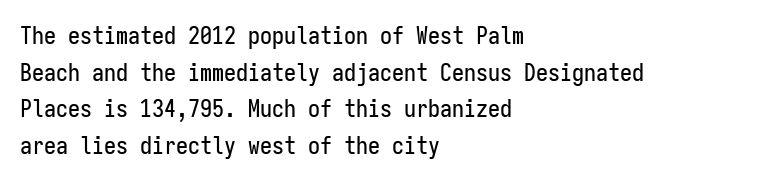
{"italic": "no", "underline": "no", "align": "left", "line_spacing": "normal", "line_spacing_ratio": 1.53, "letter_spacing": "normal", "letter_spacing_em": 0.0, "glyph_px": 24}
